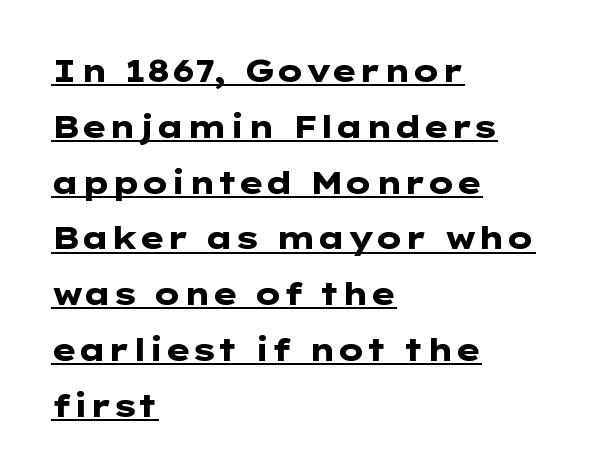
Q: Is the text bold? A: Yes.
Q: Is the text italic (slanted)? A: No, it is upright.
Q: Is the typeface a serif or a sans-serif typeface? A: Sans-serif.
Q: Is the text underlined? A: Yes.
Q: How is the paragraph aligned? A: Left-aligned.
Q: Is the spacing between letters normal or unusually wide? A: Normal.
Q: Width (condensed, normal, or wide)? A: Wide.
Q: Stroke contrast? A: Low.
Q: x-height? A: Medium.
